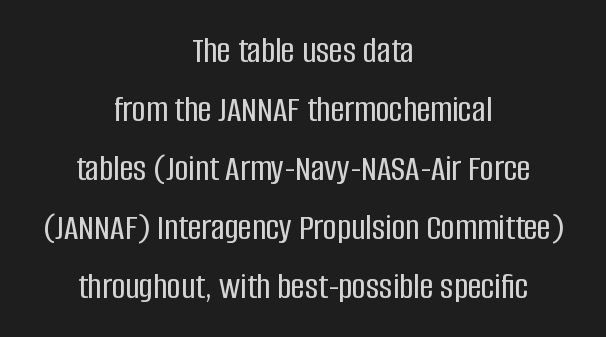
The image shows 38 px condensed sans-serif type, upright; set centered, normal line spacing (1.55x), normal letter spacing, not underlined; low stroke contrast and a large x-height.
